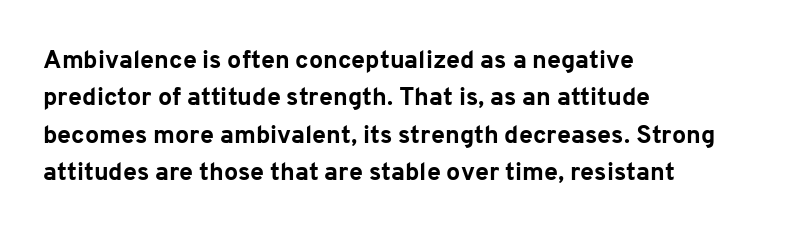
{"italic": "no", "bold": "yes", "underline": "no", "align": "left", "line_spacing": "normal", "line_spacing_ratio": 1.5, "letter_spacing": "normal", "letter_spacing_em": 0.0, "glyph_px": 25}
